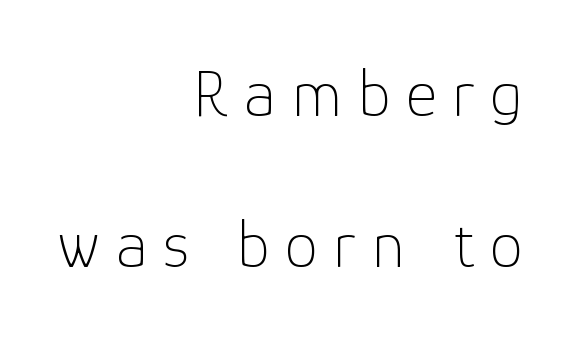
The image shows 67 px thin sans-serif type, upright; set right-aligned, loose line spacing (2.25x), unusually wide letter spacing (+0.24 em), not underlined; low stroke contrast and a medium x-height.
